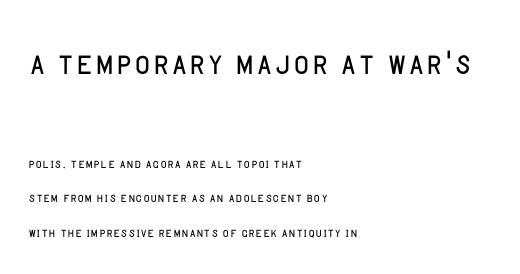
Q: Is the text bold? A: No.
Q: Is the text italic (slanted)? A: No, it is upright.
Q: Is the typeface a serif or a sans-serif typeface? A: Sans-serif.
Q: Is the text underlined? A: No.
Q: How is the paragraph aligned? A: Left-aligned.
Q: Is the spacing between letters normal or unusually wide? A: Normal.
Q: Is the spacing between lines tight, normal or loose? A: Loose.
Q: Which block of text is set in a larger size, the first (top) or the second (bottom)? A: The first (top) one.
Q: Width (condensed, normal, or wide)? A: Normal.
Q: Stroke contrast? A: Low.
Q: x-height? A: Large.
Q: Monospaced? A: No.
